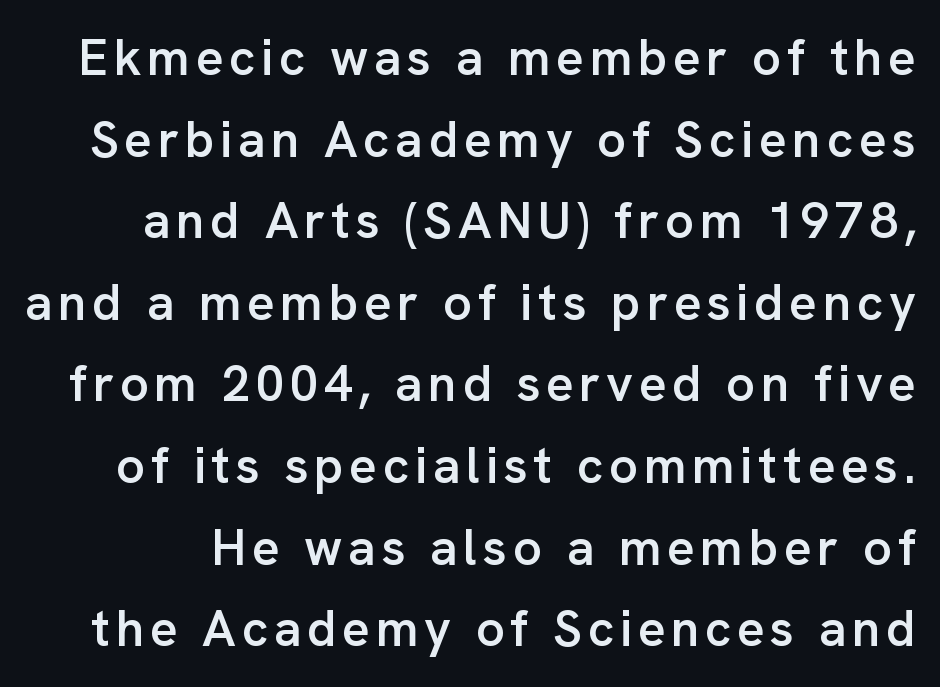
The passage shown is not underscored anywhere. Each letter keeps its own natural width here, so spacing adapts to shape. These lines carry some extra weight — a demibold, not a full bold. The letters stand straight up with perfectly vertical stems. Is this a sans? Yes — the strokes have no serifs.
